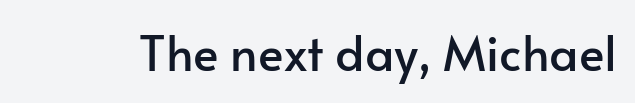
Proportional: the letters do not fall into vertical columns. Honestly, the letter spacing is just normal — you wouldn't notice it. Each letter's strokes conclude bluntly, with no projecting serifs. Type without underlining. The letters stand straight up with perfectly vertical stems.
